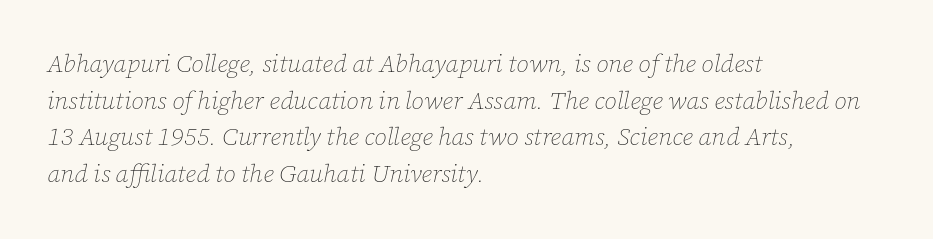
Words appear dense and cohesive because spacing is normal. The ragged edge is on the right, which tells us the setting is flush left. If you drew a line through each stem, it would be angled. A light-to-regular cut is what we see here.
